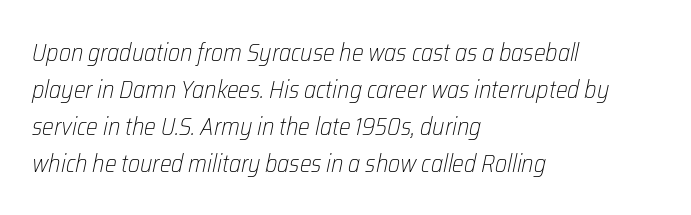
No letter is thick-stroked: the sample isn't bold. Typeset ragged right — the left edge is the straight one. Decoration check: the copy has no underline. Emphasis-style slanted type is in use. The tracking reads as untouched default to a designer's eye. A typesetter would call this leading conventional body-copy spacing.
